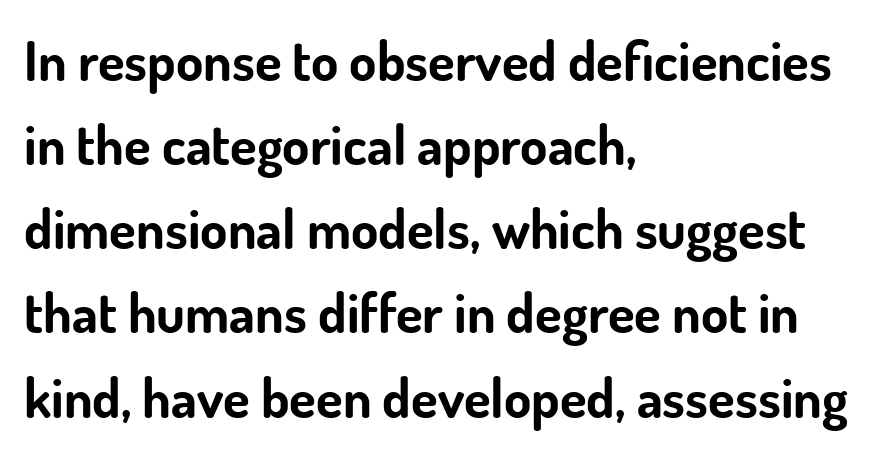
Layout note: lines flush left. These lines are rendered in a variable-pitch font. Any mark beneath the type? The region is blank. Nope, not italic — everything's standing straight. Students, observe: this is what conventionally led text looks like.
